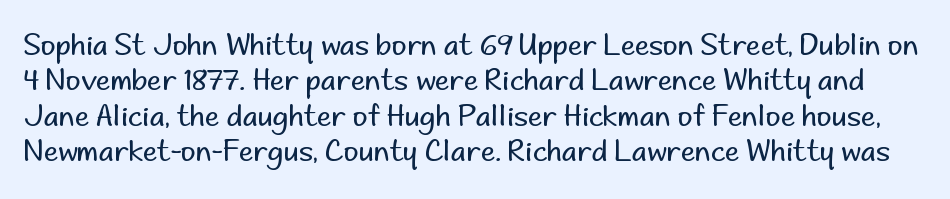
{"serif": "no", "italic": "no", "bold": "no", "weight": "regular", "width": "normal", "stroke_contrast": "low", "x_height": "small", "monospaced": "no", "underline": "no", "line_spacing_ratio": 1.22, "letter_spacing": "normal", "letter_spacing_em": 0.0, "glyph_px": 29}
